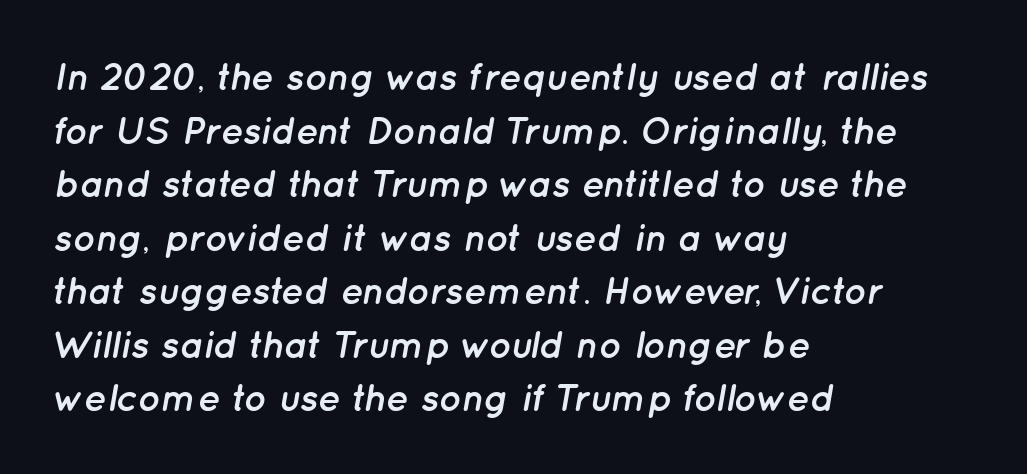
The image shows 38 px semibold type, italic (leaning right); set left-aligned, normal line spacing (1.41x), normal letter spacing, not underlined; low stroke contrast and a medium x-height.
